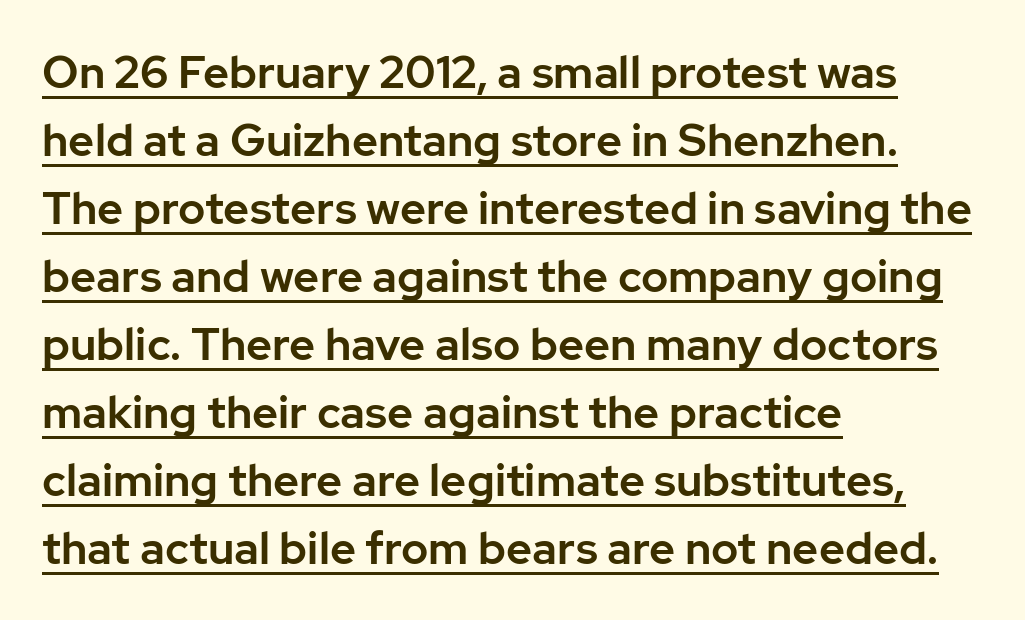
The image shows 45 px sans-serif type, upright; set left-aligned, normal line spacing (1.51x), normal letter spacing, underlined; low stroke contrast and a medium x-height.
